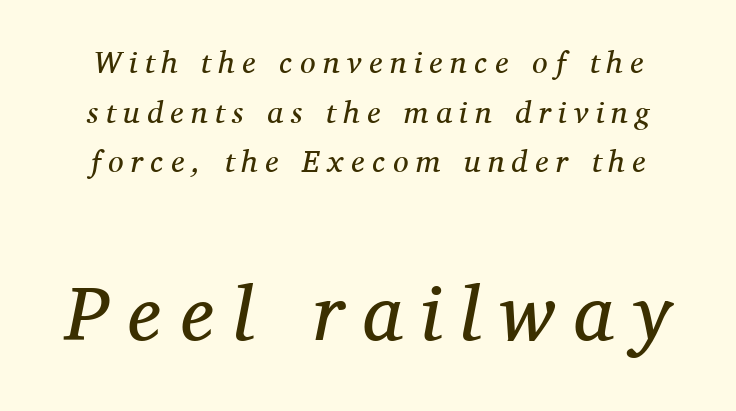
Q: Is the text bold? A: No.
Q: Is the text italic (slanted)? A: Yes, it leans right by about 11 degrees.
Q: Is the typeface a serif or a sans-serif typeface? A: Serif.
Q: Is the text underlined? A: No.
Q: How is the paragraph aligned? A: Centered.
Q: Is the spacing between letters normal or unusually wide? A: Unusually wide.
Q: Is the spacing between lines tight, normal or loose? A: Normal.
Q: Which block of text is set in a larger size, the first (top) or the second (bottom)? A: The second (bottom) one.
Q: Width (condensed, normal, or wide)? A: Normal.
Q: Stroke contrast? A: Medium.
Q: x-height? A: Medium.
Q: Monospaced? A: No.
